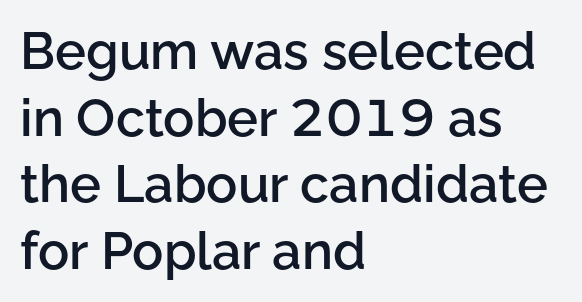
{"serif": "no", "italic": "no", "bold": "semi", "weight": "semibold", "width": "normal", "stroke_contrast": "low", "x_height": "medium", "monospaced": "no", "underline": "no", "align": "left", "line_spacing": "normal", "line_spacing_ratio": 1.28, "letter_spacing": "normal", "letter_spacing_em": 0.0, "glyph_px": 52}
